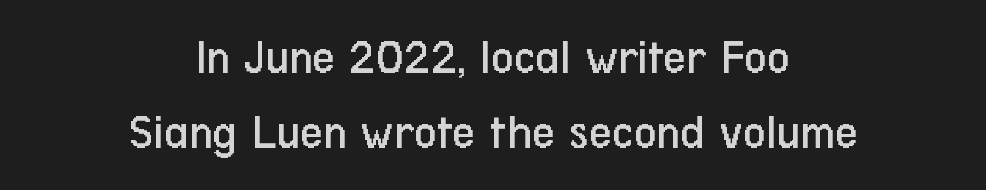
The image shows 50 px regular-weight, condensed sans-serif type, upright; set centered, normal line spacing (1.5x), normal letter spacing, not underlined; low stroke contrast and a medium x-height.
